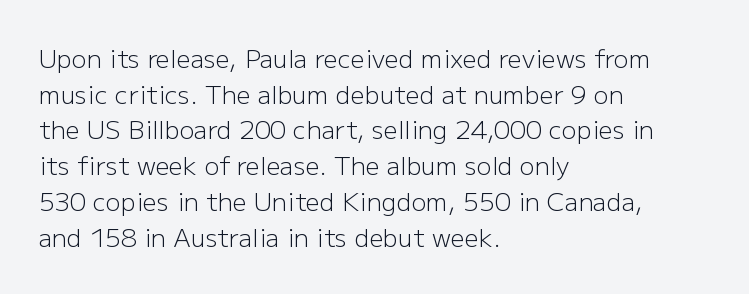
Q: Is the text bold? A: No.
Q: Is the text italic (slanted)? A: No, it is upright.
Q: Is the text underlined? A: No.
Q: How is the paragraph aligned? A: Left-aligned.
Q: Is the spacing between letters normal or unusually wide? A: Normal.
Q: Is the spacing between lines tight, normal or loose? A: Normal.
